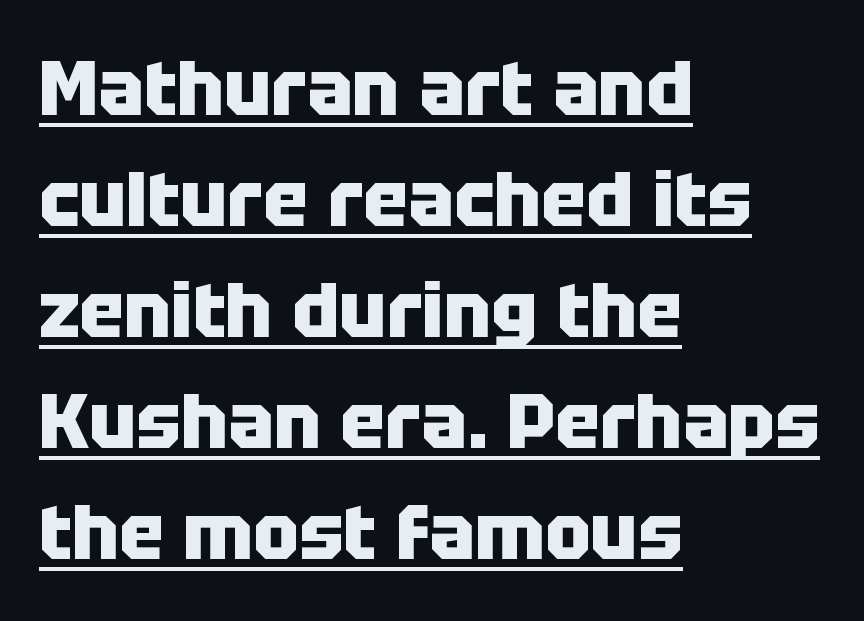
Q: Is the text bold? A: Yes.
Q: Is the text italic (slanted)? A: No, it is upright.
Q: Is the typeface a serif or a sans-serif typeface? A: Sans-serif.
Q: Is the text underlined? A: Yes.
Q: How is the paragraph aligned? A: Left-aligned.
Q: Is the spacing between letters normal or unusually wide? A: Normal.
Q: Is the spacing between lines tight, normal or loose? A: Normal.
Q: Width (condensed, normal, or wide)? A: Normal.
Q: Stroke contrast? A: Low.
Q: x-height? A: Large.
Q: Monospaced? A: No.
